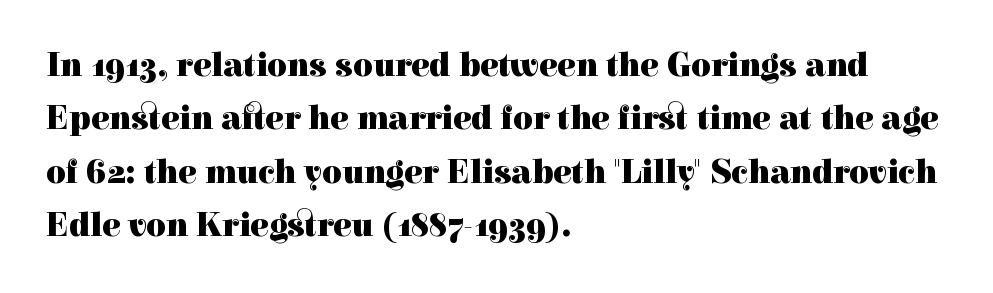
Each row of text sits above clean, open space. Leading: standard. The face used here is seriffed, in the tradition of book romans. The rendering anchors every line to the left-hand side. A full-strength bold gives these letters their thick strokes. What stands out about the letter spacing? Nothing — it is the standard amount.
